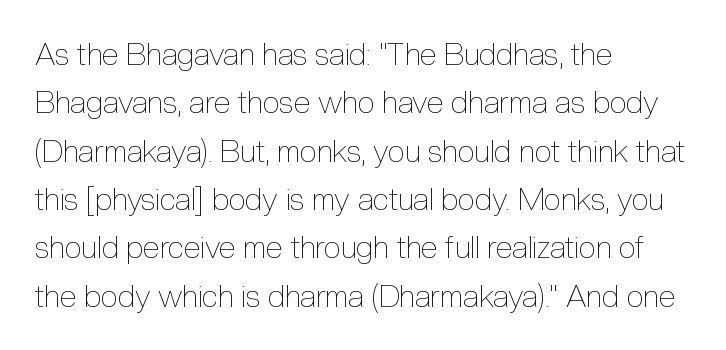
Q: Is the text bold? A: No.
Q: Is the text italic (slanted)? A: No, it is upright.
Q: Is the text underlined? A: No.
Q: How is the paragraph aligned? A: Left-aligned.
Q: Is the spacing between letters normal or unusually wide? A: Normal.
Q: Is the spacing between lines tight, normal or loose? A: Normal.
Q: Width (condensed, normal, or wide)? A: Condensed.
Q: x-height? A: Medium.
Q: Monospaced? A: No.
